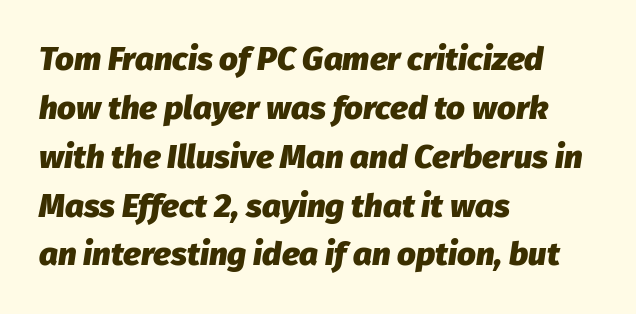
The rendering uses natural spacing where letterforms have individual widths. Characters follow at the spacing the type designer built in. The passage shown is emphatically bold. Posture: slanted. Vertical spacing — default. These lines are set flush left with a ragged right edge.
